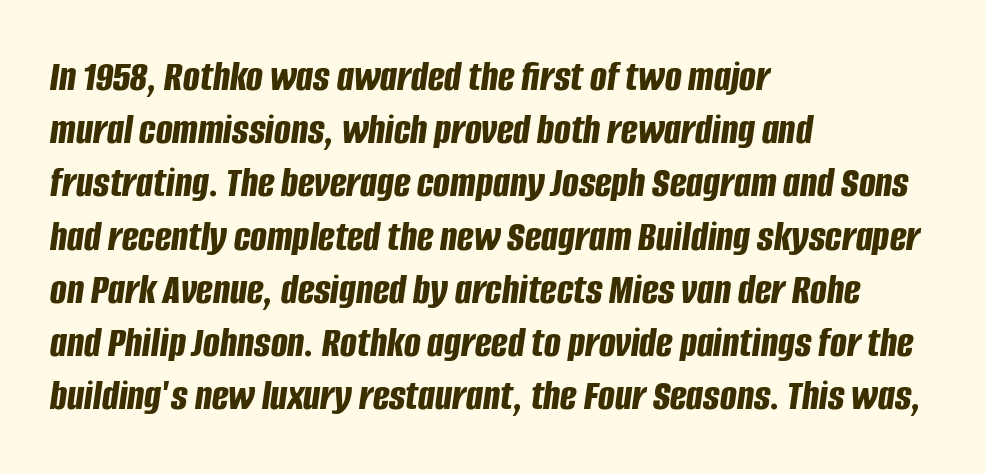
The image shows 44 px bold, condensed type, italic (leaning right); set left-aligned, line spacing 1.21x, normal letter spacing, not underlined; low stroke contrast and a large x-height.
